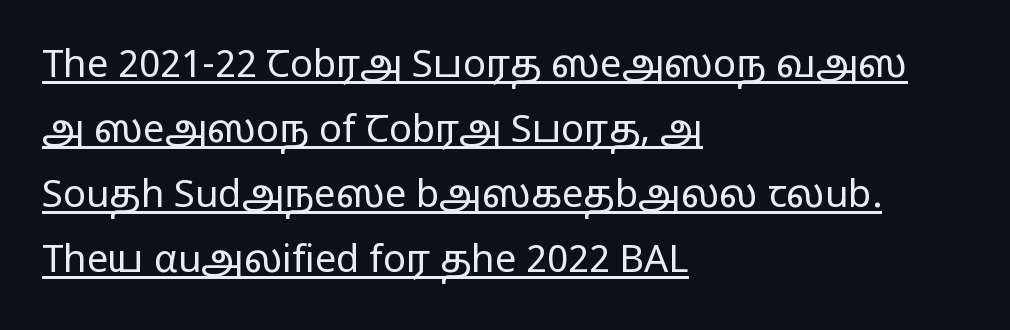
{"serif": "no", "italic": "no", "bold": "no", "weight": "regular", "width": "wide", "stroke_contrast": "low", "x_height": "medium", "monospaced": "no", "underline": "yes", "align": "left", "line_spacing_ratio": 1.71, "letter_spacing": "normal", "letter_spacing_em": 0.0, "glyph_px": 38}
